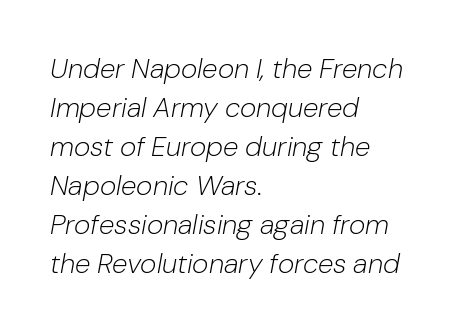
The image shows 28 px light type, italic (leaning right); set left-aligned, normal line spacing (1.39x), normal letter spacing, not underlined; low stroke contrast and a medium x-height.
